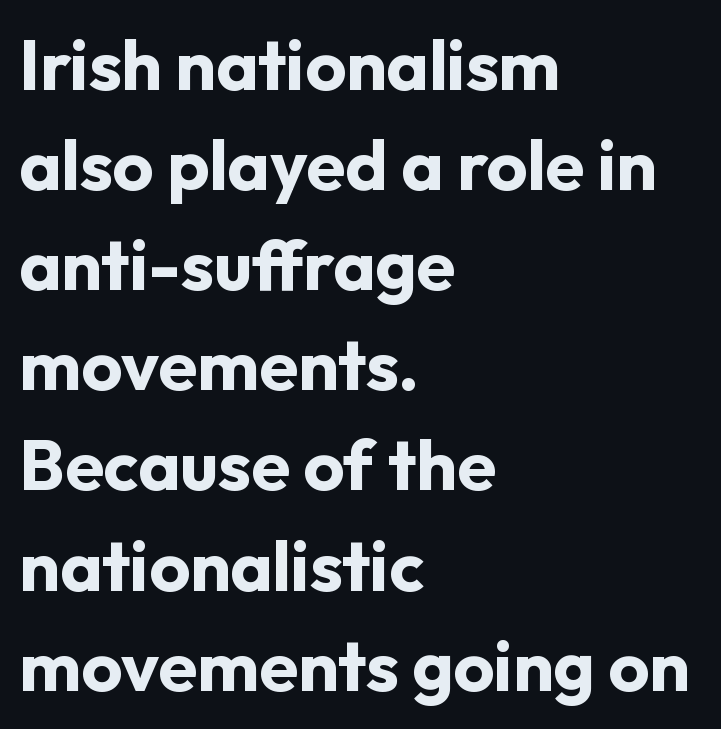
Letterform terminals end flat and unadorned throughout the passage. Unmarked baselines from the first word to the last. You could call the tracking neutral — neither tight nor loose. Upright lettering throughout.
